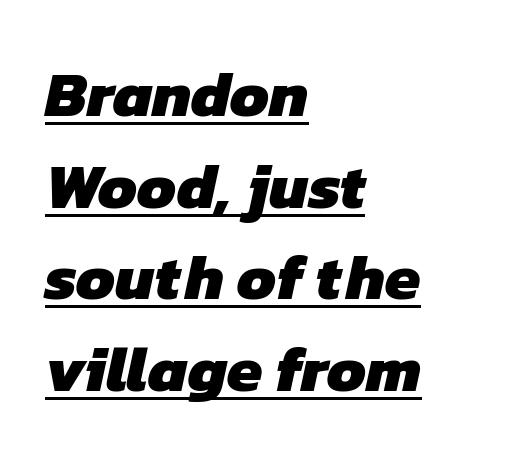
In designer terms, the underline attribute is active on this setting. Do the characters align in a grid? No, the font is proportional. All the whitespace from short lines collects on the right. Typesetter's note: full bold, strokes at maximum text heaviness.
